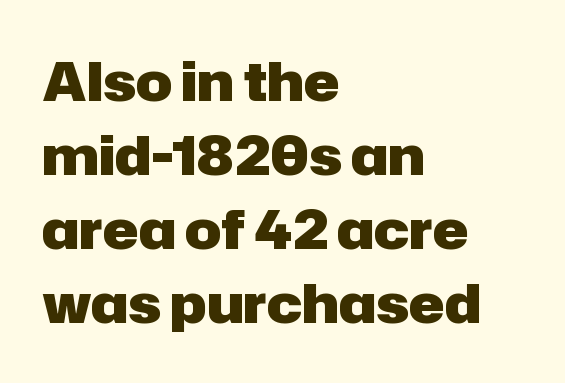
Q: Is the text bold? A: Yes.
Q: Is the text italic (slanted)? A: No, it is upright.
Q: Is the typeface a serif or a sans-serif typeface? A: Sans-serif.
Q: Is the text underlined? A: No.
Q: How is the paragraph aligned? A: Left-aligned.
Q: Is the spacing between letters normal or unusually wide? A: Normal.
Q: Is the spacing between lines tight, normal or loose? A: Normal.
Q: Width (condensed, normal, or wide)? A: Normal.
Q: Stroke contrast? A: Low.
Q: x-height? A: Medium.
Q: Monospaced? A: No.
